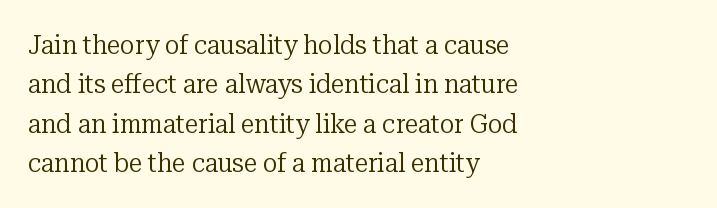
Quick note: not italic, upright. Is the stroke heavy? The answer is a plain regular-or-lighter. The setting favours the left margin, as ordinary paragraphs usually do. Has an underline been added? It has not. Tracking here is standard; glyphs follow each other at the usual distance. Line spacing here is normal.
